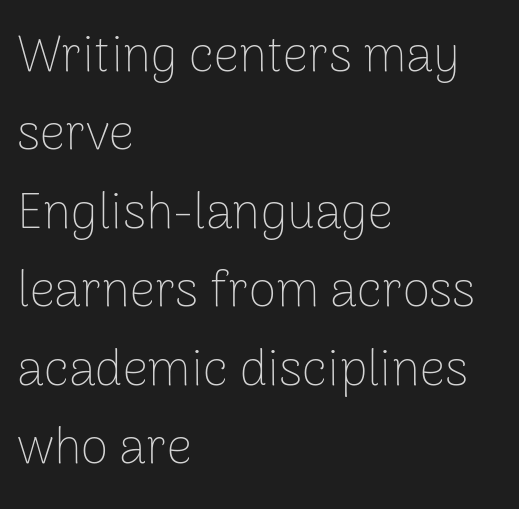
The weight tops out at a normal text grade. The block of text has a typical density, with ordinary space between rows. Descenders hang freely into open space. The rendering anchors every line to the left-hand side. The axis of the letterforms is exactly vertical. Think of a printed novel: that variable character pitch is what you see here.
